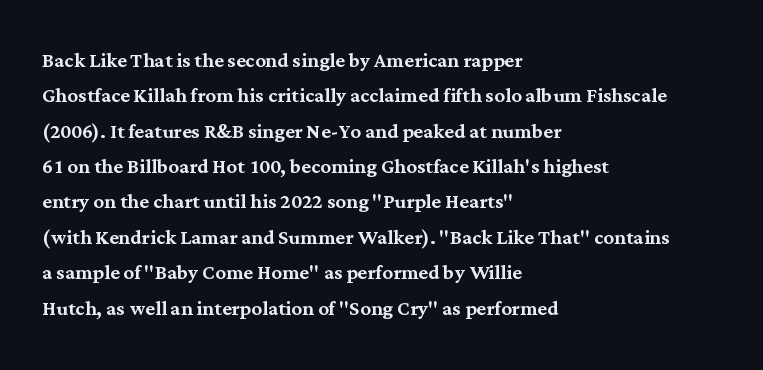
The image shows 26 px text type, upright; set left-aligned, normal line spacing (1.36x), normal letter spacing, not underlined.
